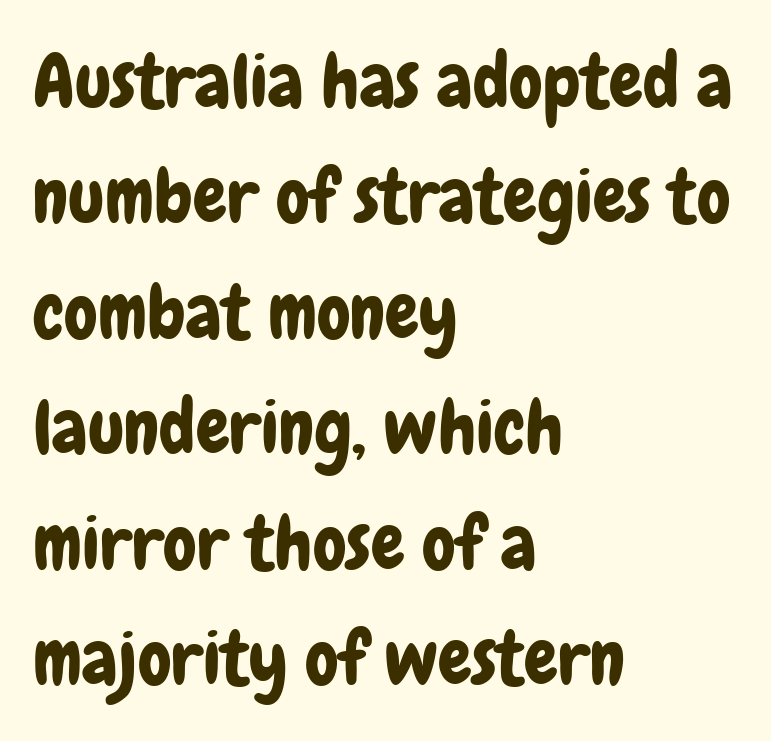
Q: Is the text italic (slanted)? A: No, it is upright.
Q: Is the typeface a serif or a sans-serif typeface? A: Sans-serif.
Q: Is the text underlined? A: No.
Q: How is the paragraph aligned? A: Left-aligned.
Q: Is the spacing between letters normal or unusually wide? A: Normal.
Q: Is the spacing between lines tight, normal or loose? A: Normal.
Q: Width (condensed, normal, or wide)? A: Condensed.
Q: Stroke contrast? A: Low.
Q: x-height? A: Medium.
Q: Monospaced? A: No.
